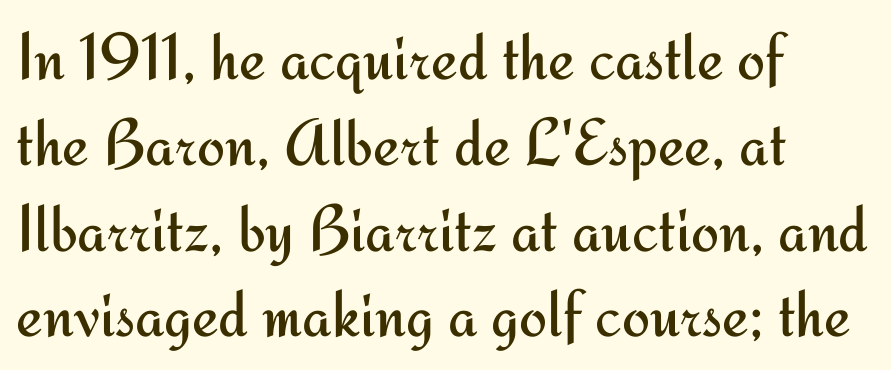
{"serif": "no", "italic": "no", "bold": "no", "weight": "regular", "width": "normal", "stroke_contrast": "medium", "x_height": "small", "monospaced": "no", "underline": "no", "align": "left", "line_spacing": "normal", "line_spacing_ratio": 1.28, "letter_spacing": "normal", "letter_spacing_em": 0.0, "glyph_px": 67}
